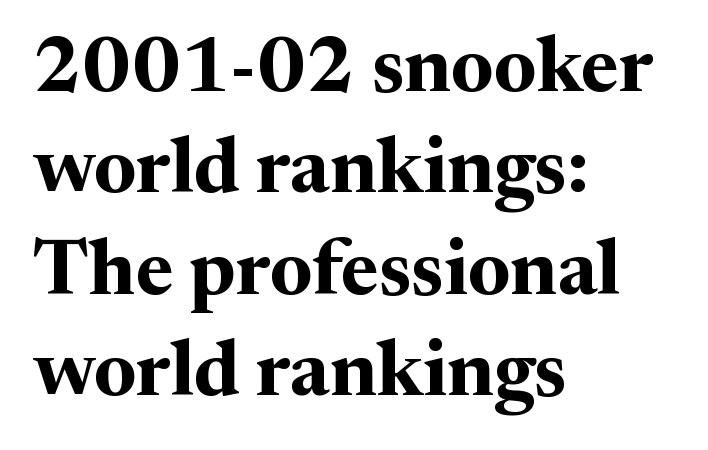
Nope, not italic — everything's standing straight. Serifs: yes, visible at the terminals of the letterforms. Inter-character spacing is left at the font's built-in metrics. Regular leading.
